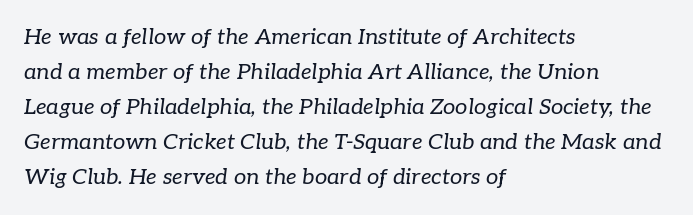
The image shows 22 px text type, italic (leaning right); set left-aligned, normal line spacing (1.59x), normal letter spacing, not underlined.
